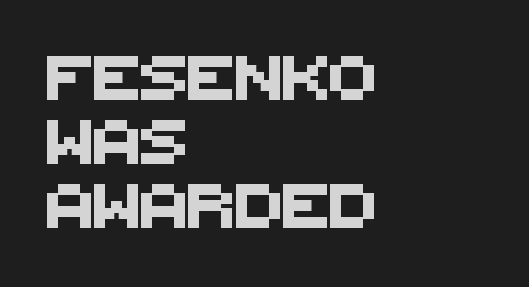
Q: Is the typeface a serif or a sans-serif typeface? A: Sans-serif.
Q: Is the text underlined? A: No.
Q: How is the paragraph aligned? A: Left-aligned.
Q: Is the spacing between letters normal or unusually wide? A: Normal.
Q: Is the spacing between lines tight, normal or loose? A: Normal.
Q: Width (condensed, normal, or wide)? A: Normal.
Q: Stroke contrast? A: Medium.
Q: x-height? A: Large.
Q: Monospaced? A: No.
